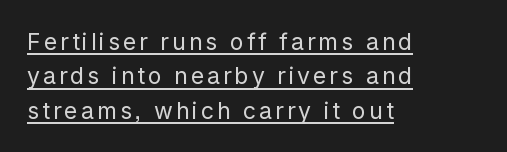
Q: Is the text bold? A: No.
Q: Is the text italic (slanted)? A: No, it is upright.
Q: Is the text underlined? A: Yes.
Q: How is the paragraph aligned? A: Left-aligned.
Q: Is the spacing between lines tight, normal or loose? A: Normal.
